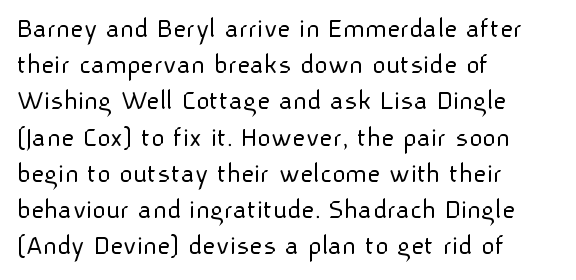
The image shows 29 px light sans-serif type, upright; set left-aligned, normal line spacing (1.25x), normal letter spacing, not underlined; low stroke contrast and a medium x-height.
